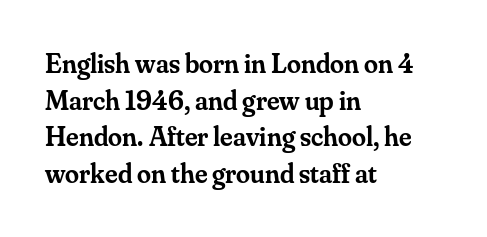
{"serif": "yes", "italic": "no", "bold": "semi", "weight": "semibold", "width": "normal", "stroke_contrast": "medium", "x_height": "small", "monospaced": "no", "underline": "no", "align": "left", "line_spacing": "normal", "line_spacing_ratio": 1.31, "letter_spacing": "normal", "letter_spacing_em": 0.0, "glyph_px": 28}
